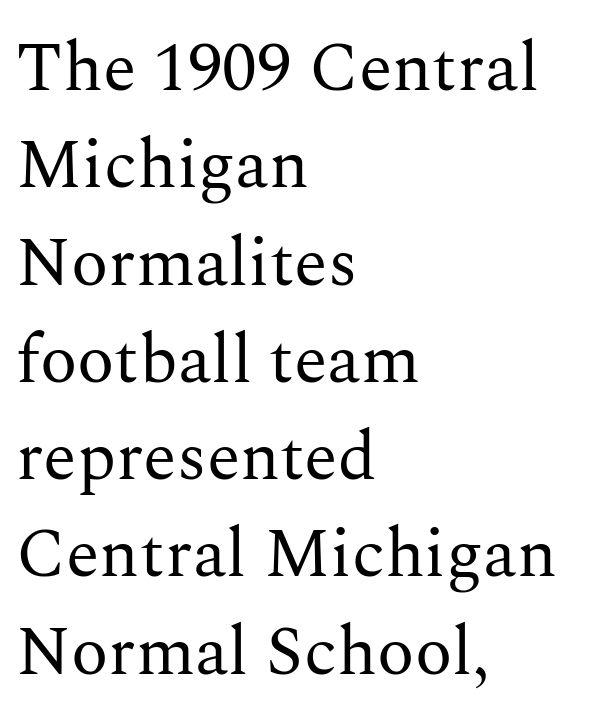
{"serif": "yes", "italic": "no", "bold": "no", "weight": "regular", "width": "normal", "stroke_contrast": "medium", "x_height": "medium", "monospaced": "no", "underline": "no", "align": "left", "line_spacing": "normal", "line_spacing_ratio": 1.41, "letter_spacing": "normal", "letter_spacing_em": 0.0, "glyph_px": 69}
